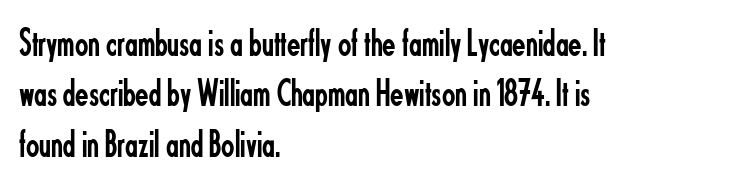
Q: Is the text bold? A: No.
Q: Is the text italic (slanted)? A: No, it is upright.
Q: Is the typeface a serif or a sans-serif typeface? A: Sans-serif.
Q: Is the text underlined? A: No.
Q: How is the paragraph aligned? A: Left-aligned.
Q: Is the spacing between letters normal or unusually wide? A: Normal.
Q: Is the spacing between lines tight, normal or loose? A: Normal.
Q: Width (condensed, normal, or wide)? A: Condensed.
Q: Stroke contrast? A: Low.
Q: x-height? A: Small.
Q: Monospaced? A: No.
